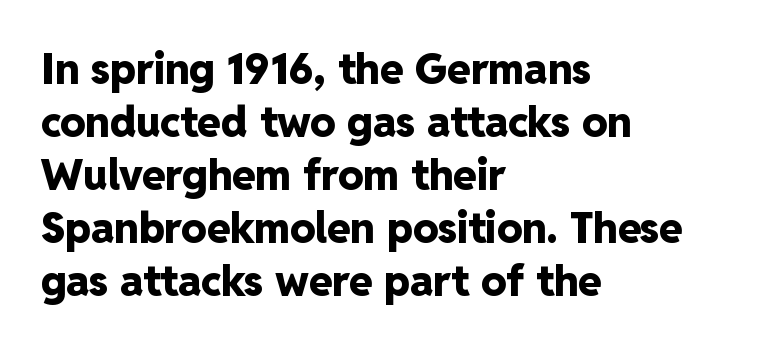
Q: Is the text bold? A: Yes.
Q: Is the text italic (slanted)? A: No, it is upright.
Q: Is the typeface a serif or a sans-serif typeface? A: Sans-serif.
Q: Is the text underlined? A: No.
Q: How is the paragraph aligned? A: Left-aligned.
Q: Is the spacing between letters normal or unusually wide? A: Normal.
Q: Is the spacing between lines tight, normal or loose? A: Normal.
Q: Width (condensed, normal, or wide)? A: Normal.
Q: Stroke contrast? A: Low.
Q: x-height? A: Medium.
Q: Monospaced? A: No.
